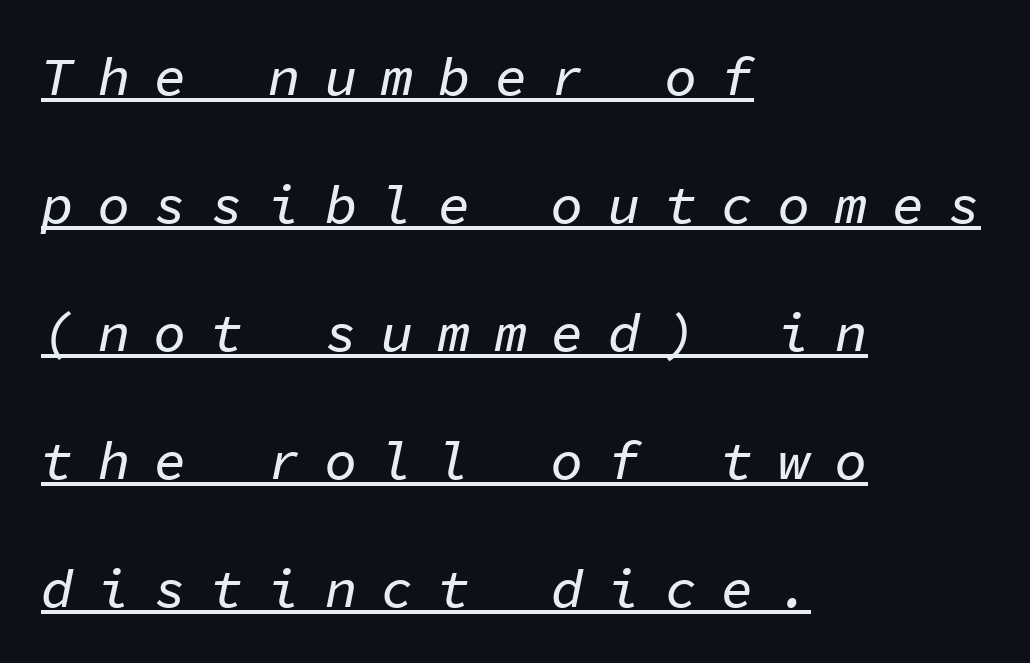
{"italic": "yes", "lean": "right", "slant_degrees": 11, "width": "normal", "stroke_contrast": "low", "x_height": "medium", "monospaced": "yes", "underline": "yes", "align": "left", "line_spacing": "loose", "line_spacing_ratio": 2.37, "letter_spacing": "wide", "letter_spacing_em": 0.45, "glyph_px": 54}
